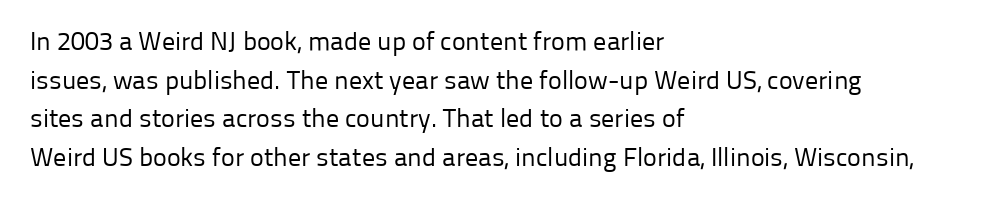
The image shows 26 px text type, upright; set left-aligned, normal line spacing (1.49x), normal letter spacing, not underlined.
